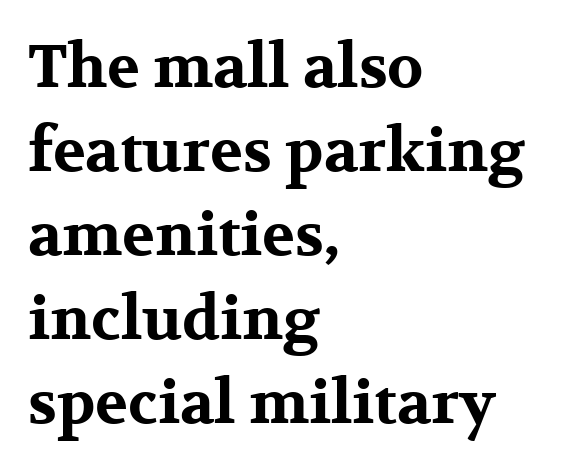
The image shows 60 px bold, wide serif type, upright; set left-aligned, normal line spacing (1.4x), normal letter spacing, not underlined; medium stroke contrast and a medium x-height.
